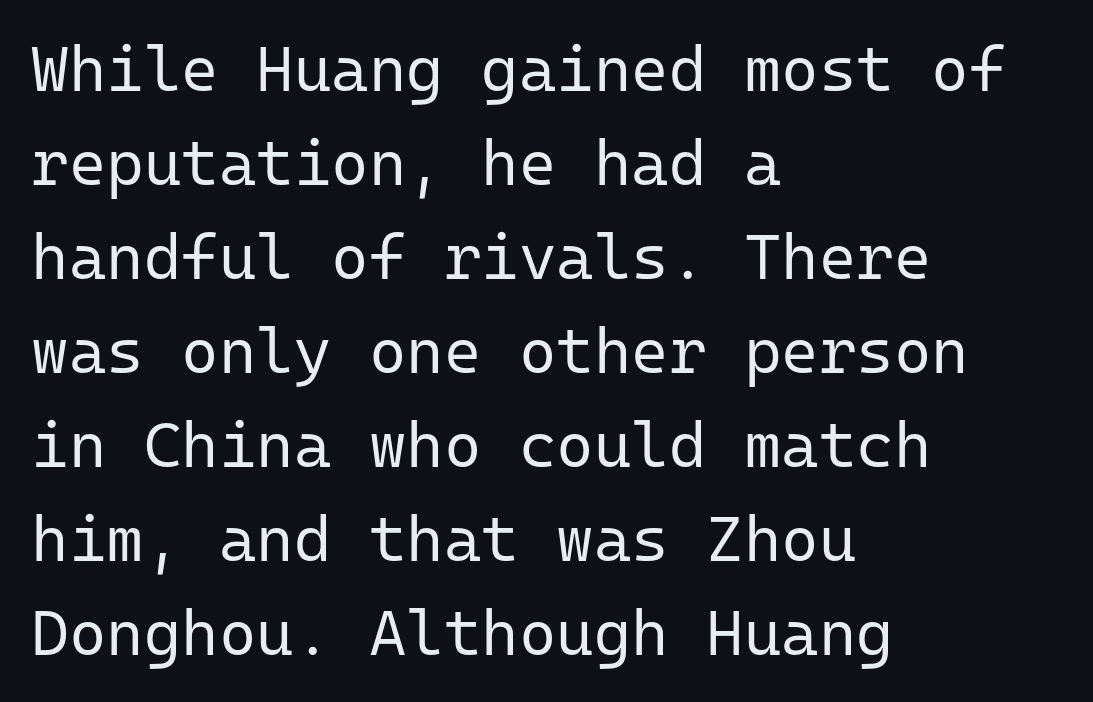
{"serif": "no", "italic": "no", "bold": "no", "weight": "regular", "width": "normal", "stroke_contrast": "low", "x_height": "medium", "monospaced": "yes", "underline": "no", "align": "left", "line_spacing": "normal", "line_spacing_ratio": 1.47, "letter_spacing": "normal", "letter_spacing_em": 0.0, "glyph_px": 64}
